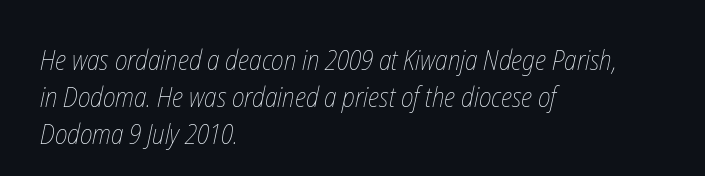
{"bold": "no", "weight": "thin", "width": "condensed", "stroke_contrast": "low", "x_height": "medium", "monospaced": "no", "underline": "no", "align": "left", "line_spacing": "normal", "line_spacing_ratio": 1.32, "letter_spacing": "normal", "letter_spacing_em": 0.0, "glyph_px": 28}
